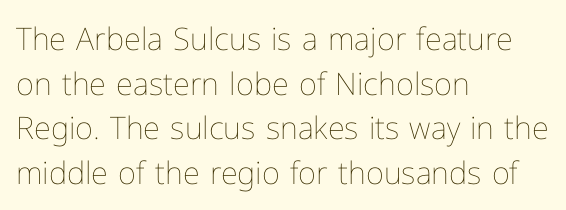
Q: Is the text bold? A: No.
Q: Is the text italic (slanted)? A: No, it is upright.
Q: Is the text underlined? A: No.
Q: How is the paragraph aligned? A: Left-aligned.
Q: Is the spacing between letters normal or unusually wide? A: Normal.
Q: Is the spacing between lines tight, normal or loose? A: Normal.
Q: Width (condensed, normal, or wide)? A: Normal.
Q: Stroke contrast? A: Low.
Q: x-height? A: Medium.
Q: Monospaced? A: No.
